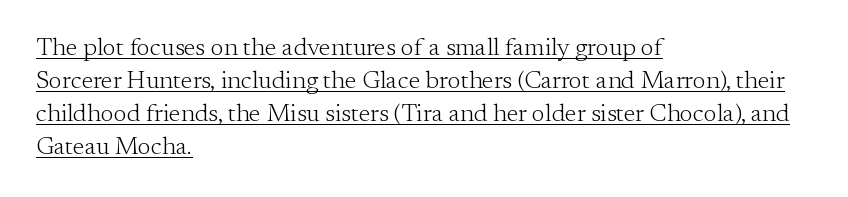
Is the letter spacing exaggerated? No — it looks like the ordinary default. Designer's note — italics off, roman on. Students, observe: this is what conventionally led text looks like. Layout note: lines flush left. Glance below the letters and you will spot a drawn line. Stems and bowls with no extra thickness — not bold.
